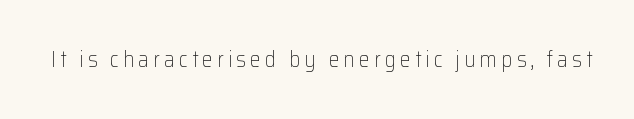
Q: Is the text bold? A: No.
Q: Is the text italic (slanted)? A: No, it is upright.
Q: Is the text underlined? A: No.
